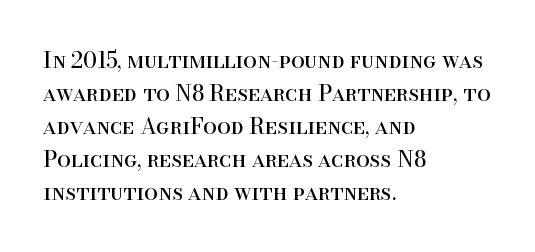
The image shows 22 px text type, upright; set left-aligned, normal line spacing (1.5x), normal letter spacing, not underlined.
